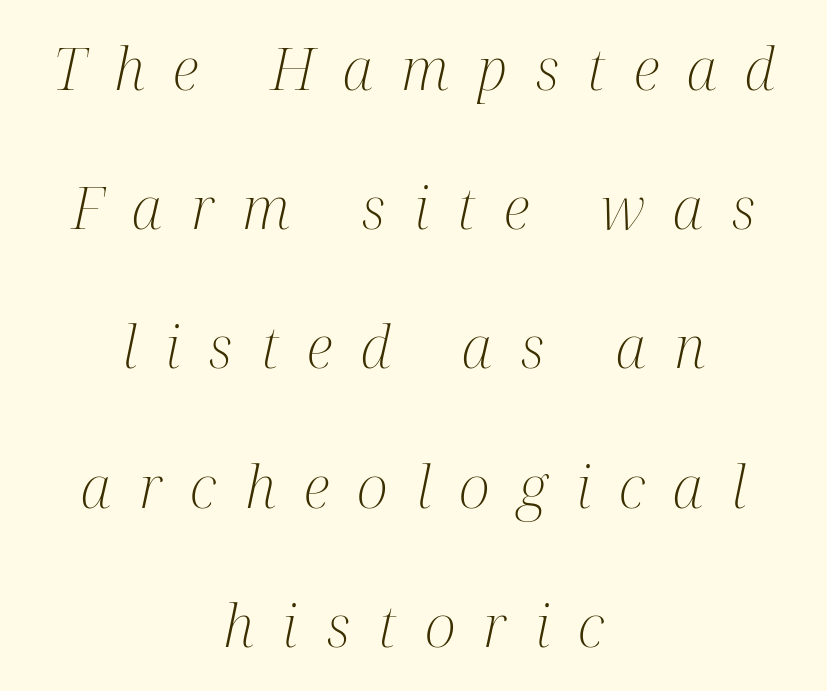
Honestly, there is no underline to notice here at all. Compared with typical body copy, the letter spacing here is much looser. The letters carry serifs — small finishing strokes at the ends of their stems. The setting favours the middle, as headings and verse often do.
